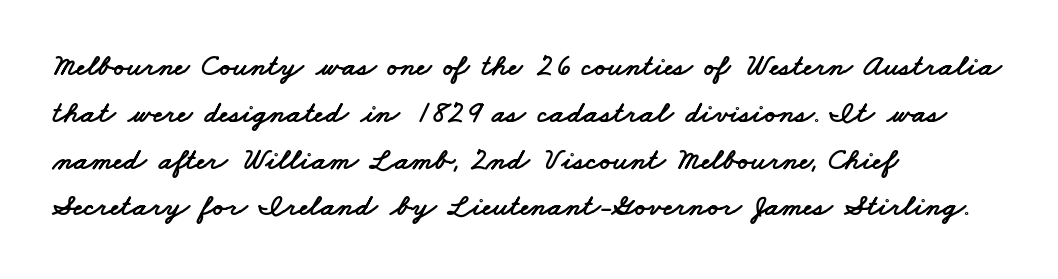
The image shows 31 px wide sans-serif type; set left-aligned, normal line spacing (1.51x), normal letter spacing, not underlined; low stroke contrast and a small x-height.
